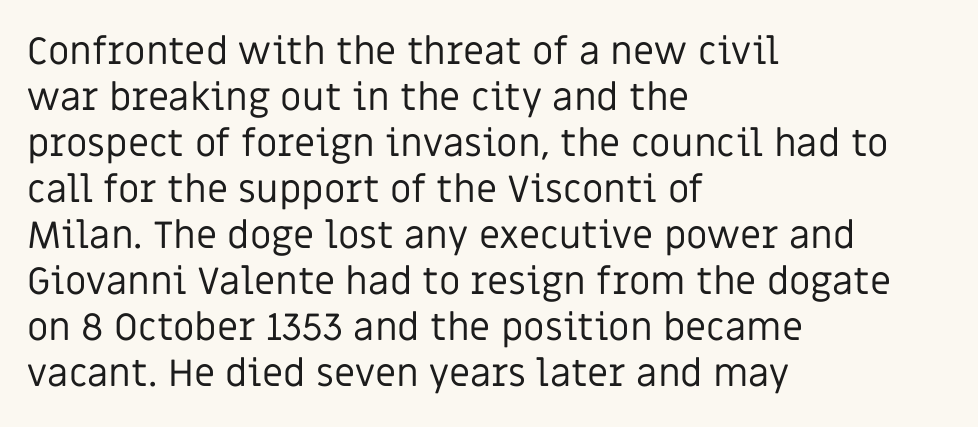
A sans-serif font was chosen for this passage. Look at the tracking — it's just the regular setting, nothing added. A typesetter would call this proportional, since set widths differ per character. Visually the block forms a straight wall on the left and a jagged coastline on the right.
